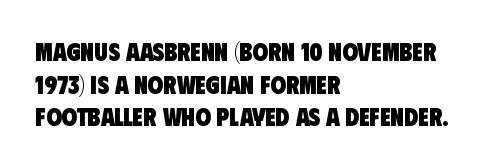
{"bold": "yes", "underline": "no", "align": "left", "line_spacing": "normal", "line_spacing_ratio": 1.31, "letter_spacing": "normal", "letter_spacing_em": 0.0, "glyph_px": 25}
